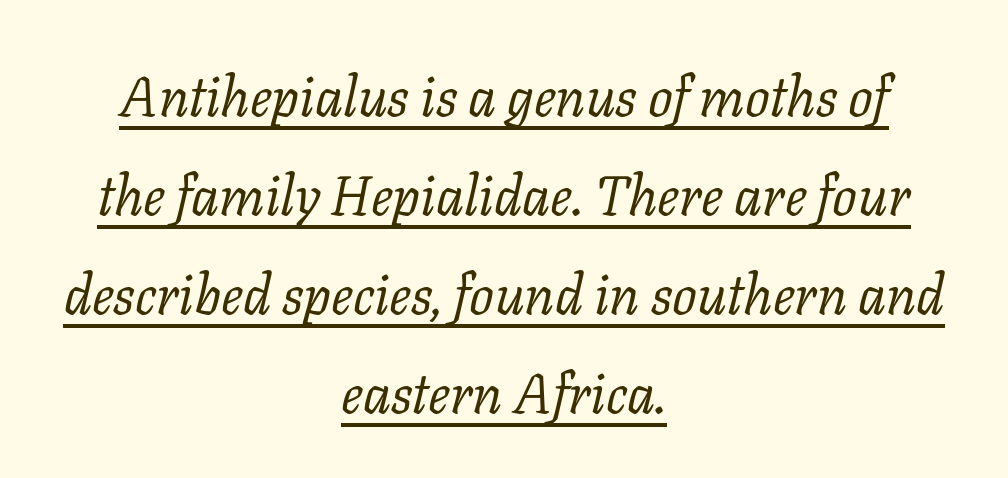
The image shows 55 px regular-weight serif type, italic (leaning right); set centered, line spacing 1.8x, normal letter spacing, underlined; low stroke contrast and a medium x-height.
